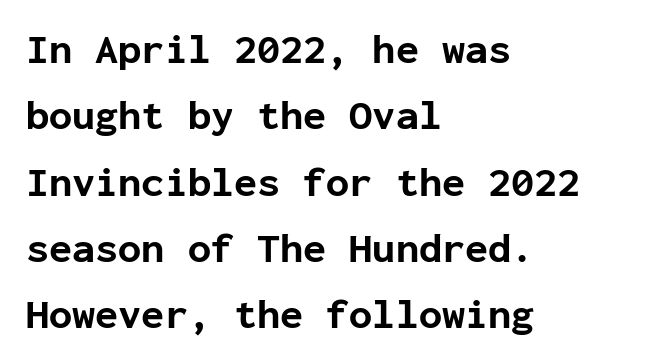
Horizontal alignment here is leftward, the default for most running prose. Glyph-to-glyph distance matches everyday printed text. Designer's note — italics off, roman on. Set as a true bold cut, around the 700 mark. The leading is moderate, giving the passage an even texture.
